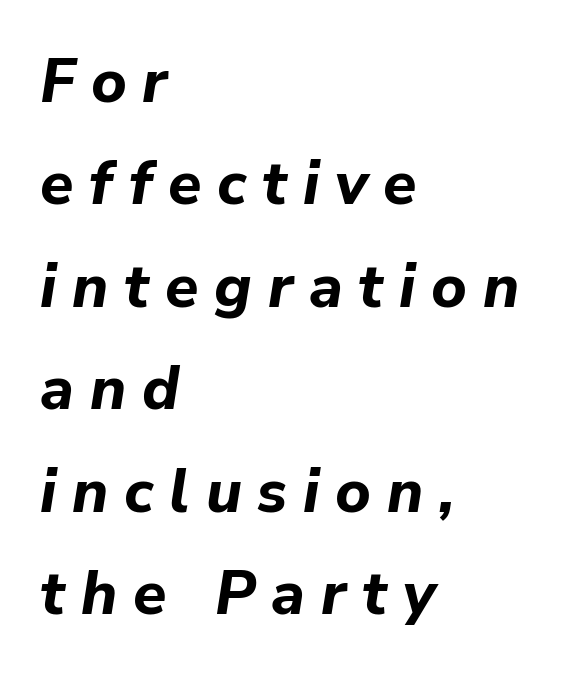
Left-aligned paragraph, ragged on the right. No word sits above an underline. Would a proofreader flag this as italicized? Yes. Leading: standard. Looks like regular typesetting: each glyph gets only the width it needs.
